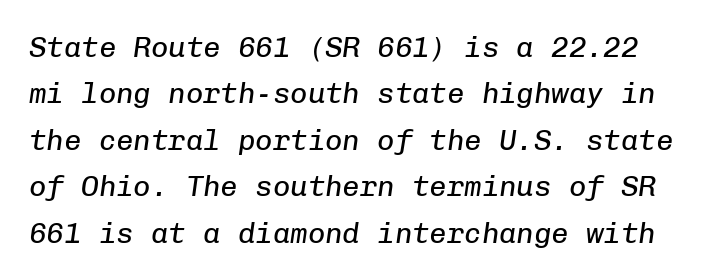
Q: Is the text bold? A: No.
Q: Is the text italic (slanted)? A: Yes, it leans right by about 8 degrees.
Q: Is the text underlined? A: No.
Q: Is the spacing between letters normal or unusually wide? A: Normal.
Q: Is the spacing between lines tight, normal or loose? A: Normal.
Q: Width (condensed, normal, or wide)? A: Normal.
Q: Stroke contrast? A: Low.
Q: x-height? A: Medium.
Q: Monospaced? A: Yes.
